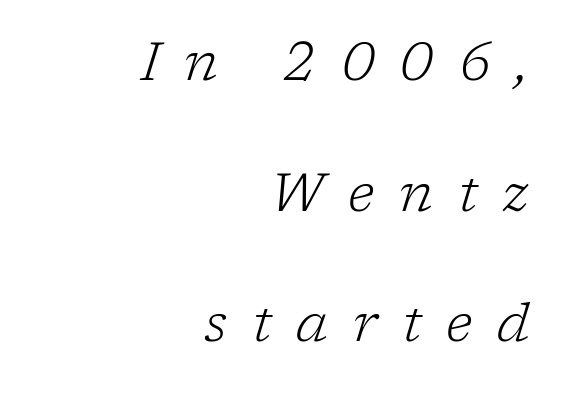
Beneath every word, the page is bare. Character widths vary here, with narrow letters taking less room than wide ones. Stroke thickness stays within the range of a standard reading face or lighter. You could fit nearly another row in the gap between these rows. Look at the tracking — it's clearly loosened, letters drifting apart.
